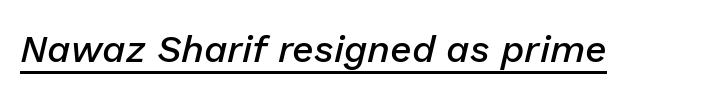
The image shows 38 px semibold type, italic (leaning right); set normal letter spacing, underlined; low stroke contrast and a medium x-height.
